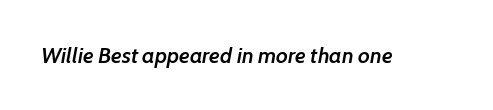
These lines carry some extra weight — a demibold, not a full bold. Honestly, the letter spacing is just normal — you wouldn't notice it. The whole block is typeset with a tilt. Quick note: underline off.
